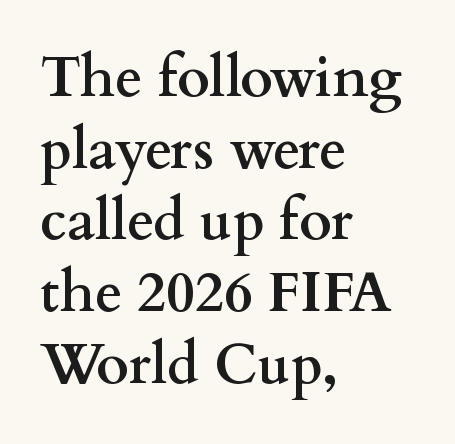
The image shows 56 px semibold, wide serif type, upright; set left-aligned, normal line spacing (1.28x), normal letter spacing, not underlined; medium stroke contrast and a small x-height.
